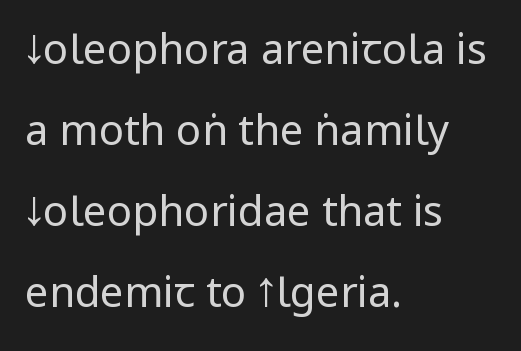
The image shows 42 px regular-weight, condensed sans-serif type, upright; set left-aligned, loose line spacing (1.93x), normal letter spacing, not underlined; low stroke contrast.
